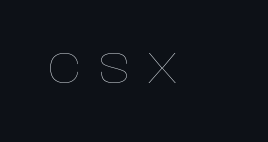
{"italic": "no", "bold": "no", "weight": "thin", "width": "normal", "stroke_contrast": "low", "x_height": "large", "monospaced": "no", "underline": "no", "letter_spacing": "wide", "letter_spacing_em": 0.4, "glyph_px": 43}
